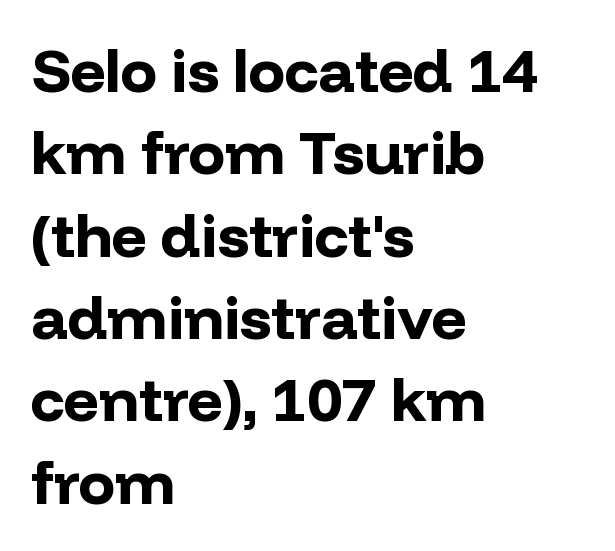
The image shows 61 px bold sans-serif type, upright; set left-aligned, normal line spacing (1.35x), normal letter spacing, not underlined; low stroke contrast and a medium x-height.
